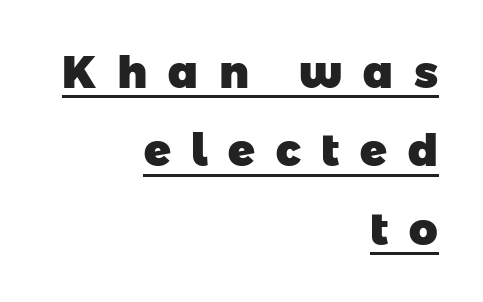
Typesetter's note: full bold, strokes at maximum text heaviness. This rendering uses right alignment, leaving the left contour irregular. This sample has the flowing, uneven cadence of proportional lettering. These lines are composed in type without serifs. What decoration does the sample have? An underline. The line texture is sparse and dotted thanks to wide tracking.
